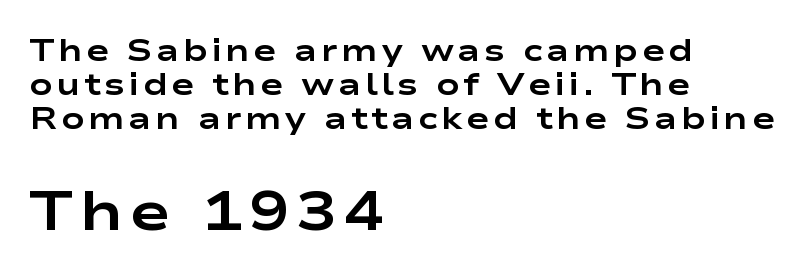
The image shows 55 px bold, wide sans-serif type, upright; set left-aligned, tight line spacing (1.09x), not underlined; the second (bottom) block is 1.77x larger; low stroke contrast and a medium x-height.
